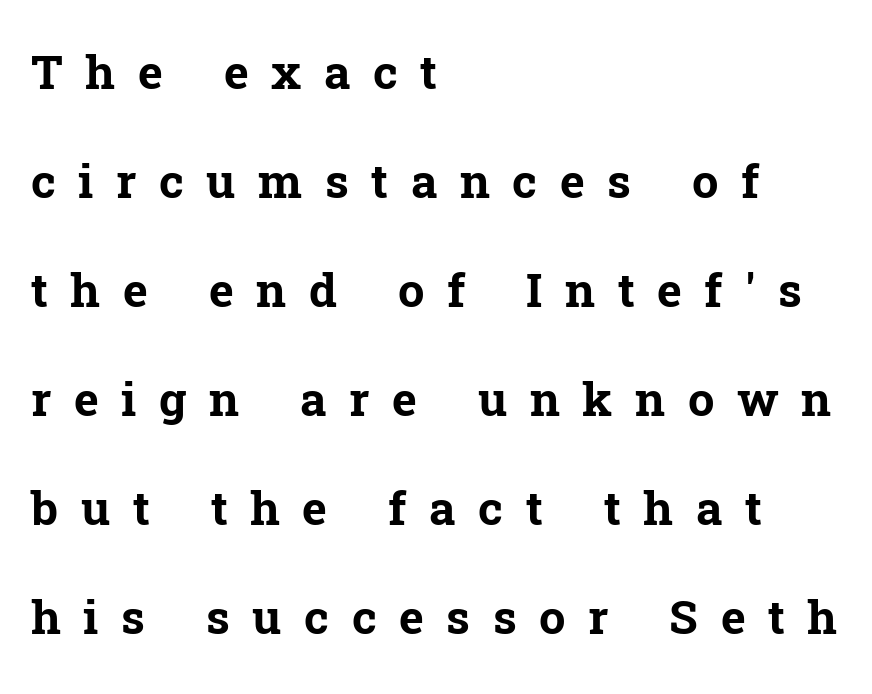
The image shows 47 px bold serif type, upright; set left-aligned, loose line spacing (2.32x), unusually wide letter spacing (+0.48 em), not underlined; low stroke contrast and a medium x-height.
